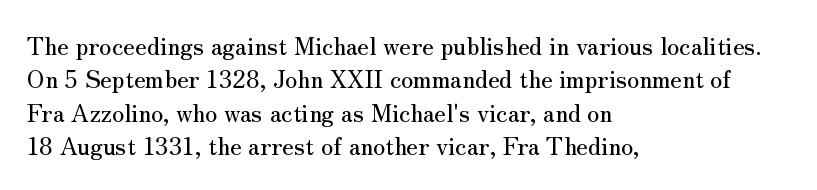
Style check: upright. Bare-footed words on every line. The passage shown has conventional tracking throughout. If you measured baseline to baseline, you'd find a middling distance. A student would call this left alignment; a typographer would say flush left, rag right.
